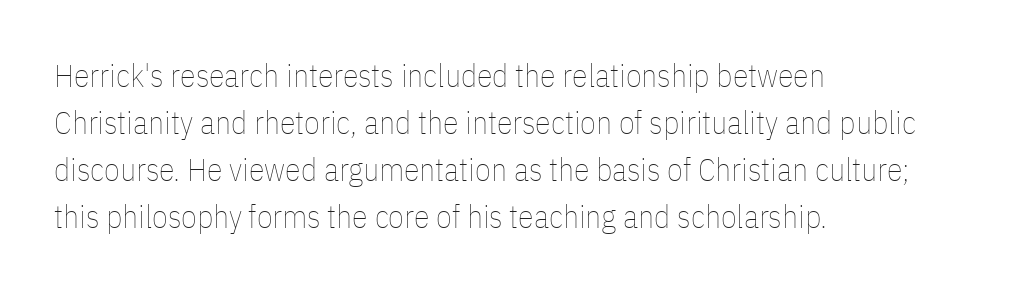
{"italic": "no", "bold": "no", "weight": "thin", "width": "condensed", "stroke_contrast": "low", "x_height": "medium", "monospaced": "no", "underline": "no", "align": "left", "line_spacing": "normal", "line_spacing_ratio": 1.47, "letter_spacing": "normal", "letter_spacing_em": 0.0, "glyph_px": 32}
